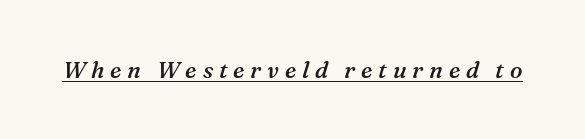
The image shows 23 px text type, italic (leaning right); set unusually wide letter spacing (+0.25 em), underlined.
